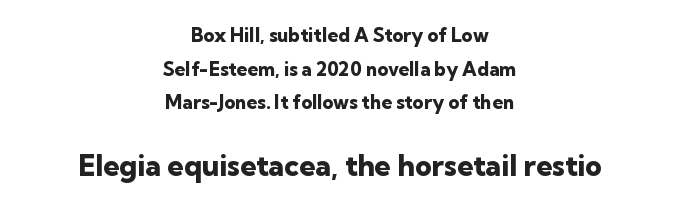
The letters carry no serifs — their stems end cleanly without finishing strokes. Look at the tracking — it's just the regular setting, nothing added. Words float on clear page, feet unadorned. Looks like regular typesetting: each glyph gets only the width it needs.
